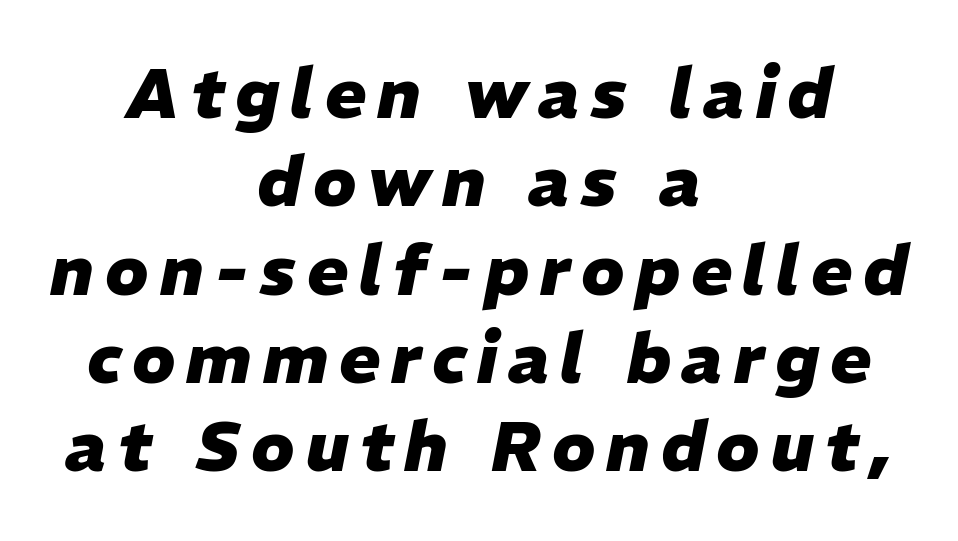
Q: Is the text bold? A: Yes.
Q: Is the text italic (slanted)? A: Yes, it leans right by about 11 degrees.
Q: Is the text underlined? A: No.
Q: How is the paragraph aligned? A: Centered.
Q: Is the spacing between lines tight, normal or loose? A: Normal.
Q: Width (condensed, normal, or wide)? A: Normal.
Q: Stroke contrast? A: Low.
Q: x-height? A: Medium.
Q: Monospaced? A: No.
